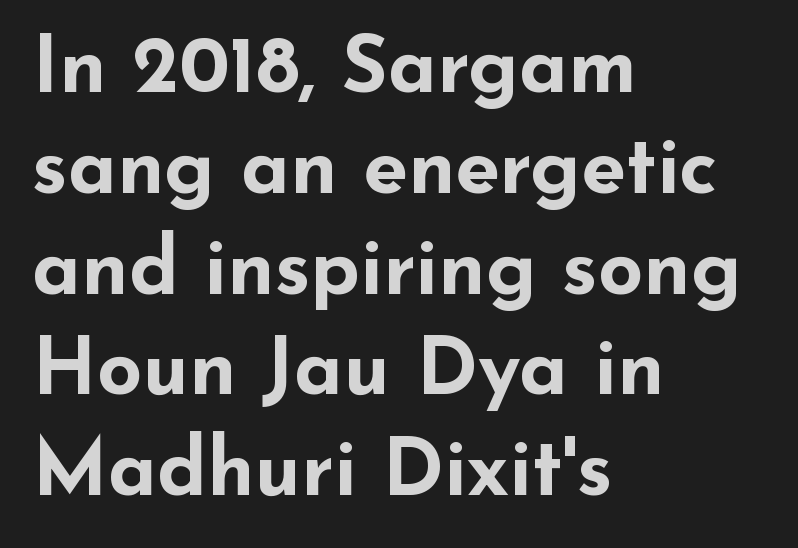
Q: Is the text bold? A: Yes.
Q: Is the text italic (slanted)? A: No, it is upright.
Q: Is the typeface a serif or a sans-serif typeface? A: Sans-serif.
Q: Is the text underlined? A: No.
Q: How is the paragraph aligned? A: Left-aligned.
Q: Is the spacing between letters normal or unusually wide? A: Normal.
Q: Is the spacing between lines tight, normal or loose? A: Normal.
Q: Width (condensed, normal, or wide)? A: Wide.
Q: Stroke contrast? A: Low.
Q: x-height? A: Small.
Q: Monospaced? A: No.
